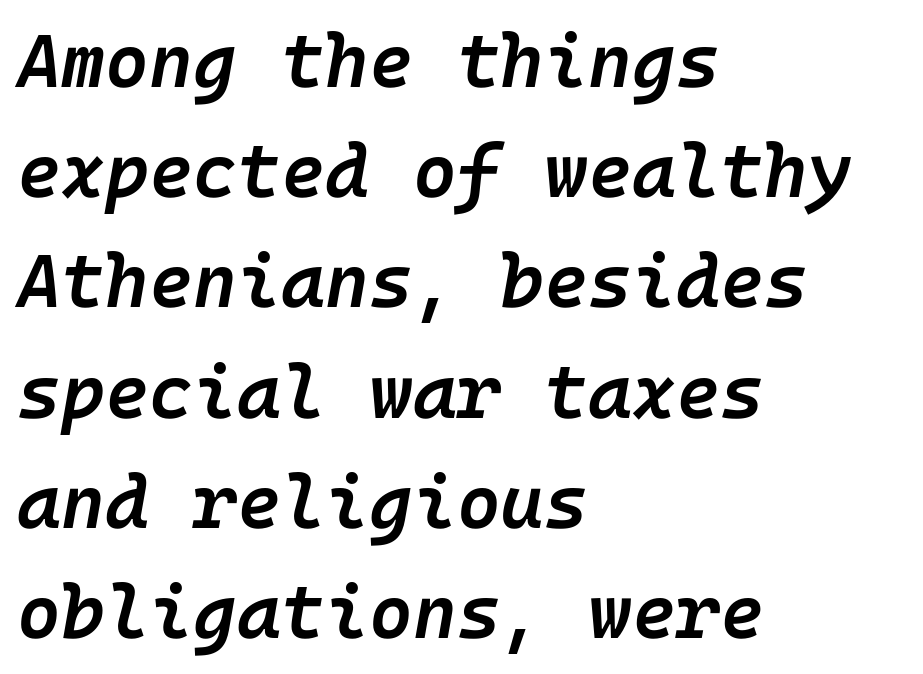
Q: Is the text bold? A: Semi-bold.
Q: Is the text italic (slanted)? A: Yes, it leans right by about 10 degrees.
Q: Is the text underlined? A: No.
Q: How is the paragraph aligned? A: Left-aligned.
Q: Is the spacing between letters normal or unusually wide? A: Normal.
Q: Is the spacing between lines tight, normal or loose? A: Normal.
Q: Width (condensed, normal, or wide)? A: Normal.
Q: Stroke contrast? A: Low.
Q: x-height? A: Medium.
